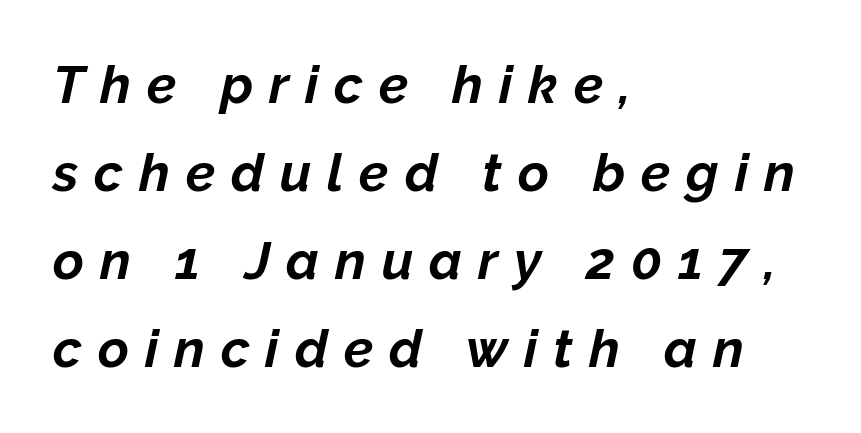
The lettering tilts uniformly, giving the passage an italic look. Where is the straight margin? On the left. The designer left line spacing at the default. Honestly, the letter spacing is so wide it's the main thing you notice. The space beneath each line is pristine and unruled. Each letter keeps its own natural width here, so spacing adapts to shape.
